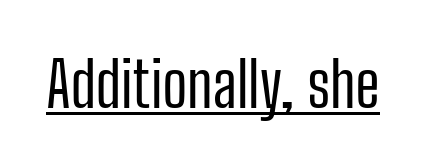
The image shows 62 px regular-weight, condensed sans-serif type, upright; set normal letter spacing, underlined; low stroke contrast and a medium x-height.
